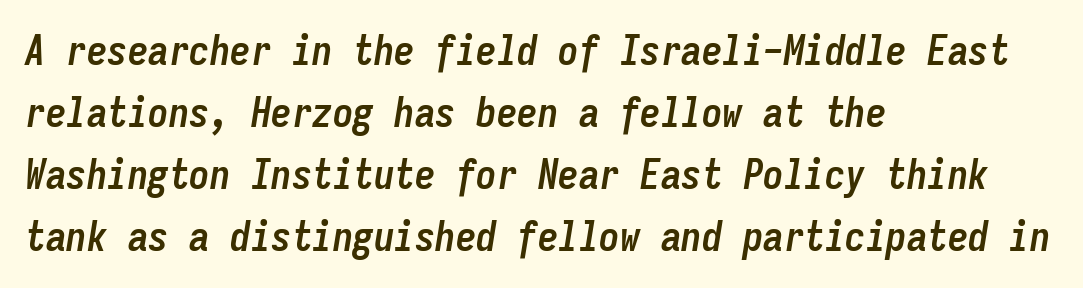
The image shows 41 px semibold, condensed type, italic (leaning right), monospaced; set left-aligned, normal line spacing (1.51x), normal letter spacing, not underlined; low stroke contrast and a medium x-height.
